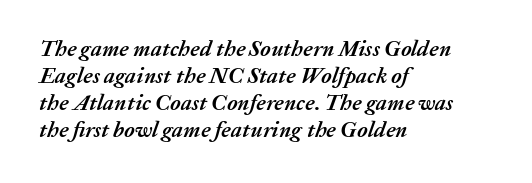
The image shows 22 px bold type, italic (leaning right); set left-aligned, line spacing 1.23x, normal letter spacing, not underlined.
